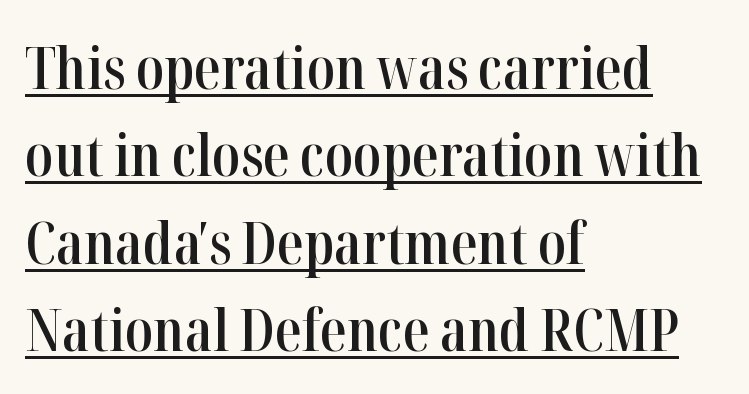
Beneath each row of characters lies a ruled line. I'd describe the lettering as semibold — firm but not a full bold. In terms of letterspacing, this is plain default setting. These lines are rendered in a variable-pitch font. Leading matches the norm, producing a regular column.
